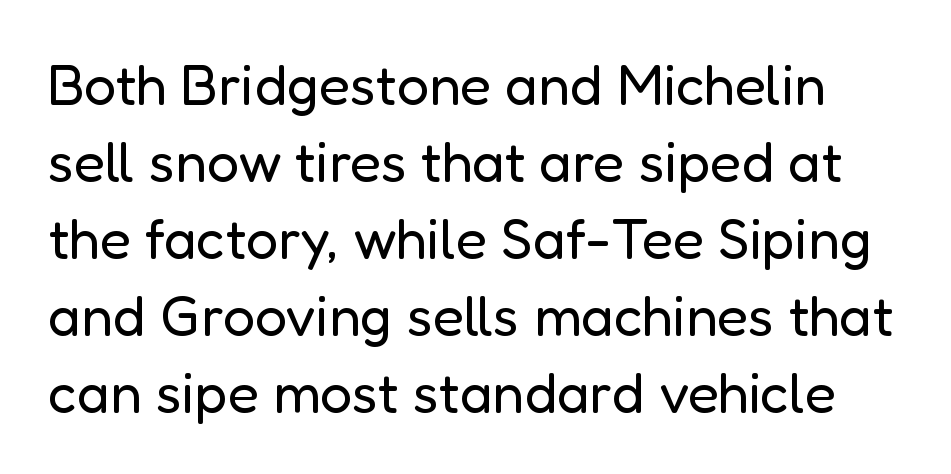
Ink coverage per letter is moderate at most. Look at the bottom of the vertical strokes: they stop flat, with no serifs. Rows of type keep a routine distance in the vertical direction. Glyph-to-glyph distance matches everyday printed text. The words here are not underlined. You can tell it's not italic because the verticals are truly vertical.
